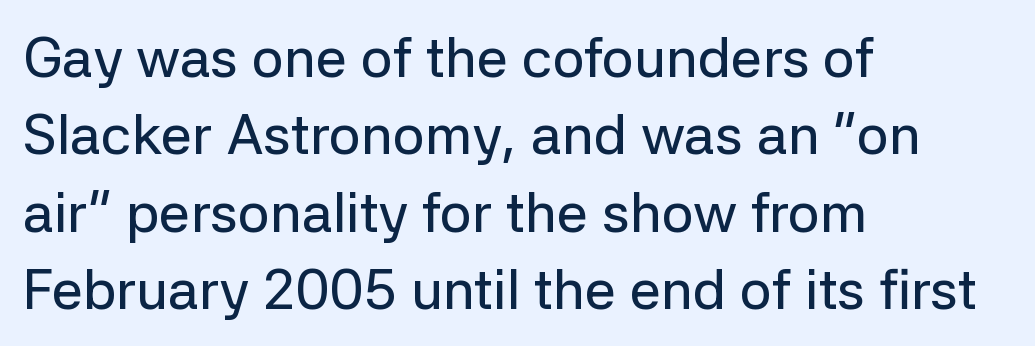
{"serif": "no", "italic": "no", "width": "normal", "stroke_contrast": "low", "x_height": "medium", "monospaced": "no", "underline": "no", "align": "left", "line_spacing": "normal", "line_spacing_ratio": 1.38, "letter_spacing": "normal", "letter_spacing_em": 0.0, "glyph_px": 56}
